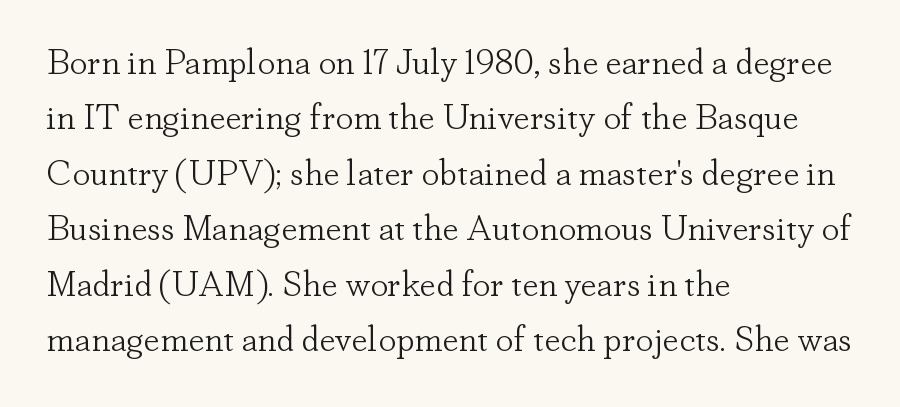
Q: Is the text bold? A: No.
Q: Is the text italic (slanted)? A: No, it is upright.
Q: Is the typeface a serif or a sans-serif typeface? A: Serif.
Q: Is the text underlined? A: No.
Q: How is the paragraph aligned? A: Left-aligned.
Q: Is the spacing between letters normal or unusually wide? A: Normal.
Q: Is the spacing between lines tight, normal or loose? A: Normal.
Q: Width (condensed, normal, or wide)? A: Normal.
Q: Stroke contrast? A: Low.
Q: x-height? A: Small.
Q: Monospaced? A: No.
